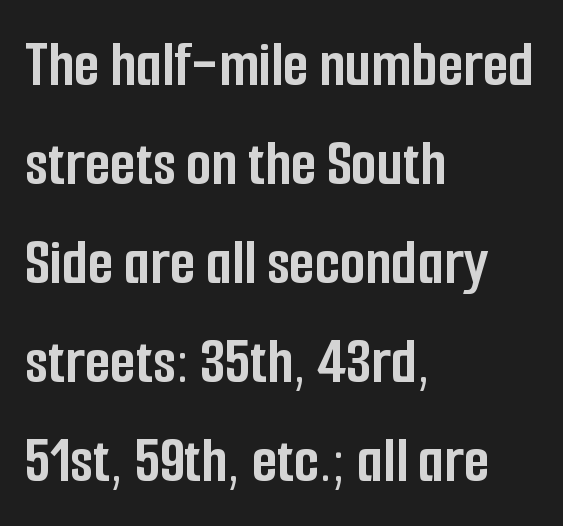
The image shows 66 px semibold, condensed sans-serif type, upright; set left-aligned, normal line spacing (1.5x), normal letter spacing, not underlined; low stroke contrast and a medium x-height.
